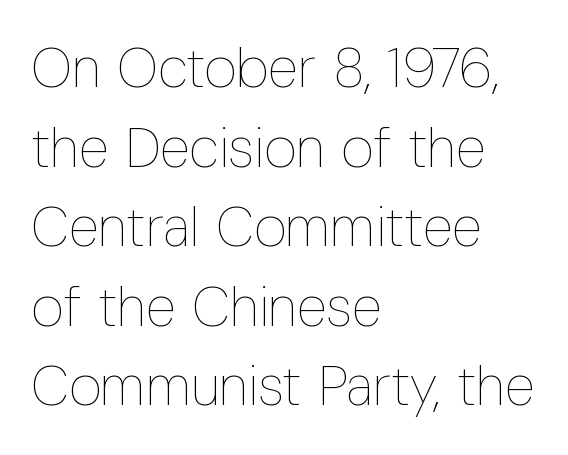
Is the block centered? No — it sits flush against the left margin. Tracking here is standard; glyphs follow each other at the usual distance. Regarding leading, the lines here are spaced in the standard way. If you drew a line through each stem, it would be perfectly vertical.
